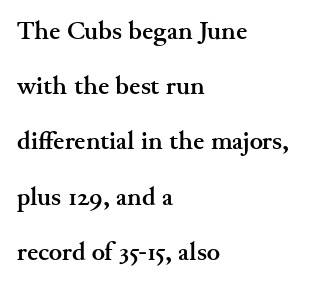
Q: Is the text bold? A: Yes.
Q: Is the text italic (slanted)? A: No, it is upright.
Q: Is the text underlined? A: No.
Q: How is the paragraph aligned? A: Left-aligned.
Q: Is the spacing between letters normal or unusually wide? A: Normal.
Q: Is the spacing between lines tight, normal or loose? A: Loose.
